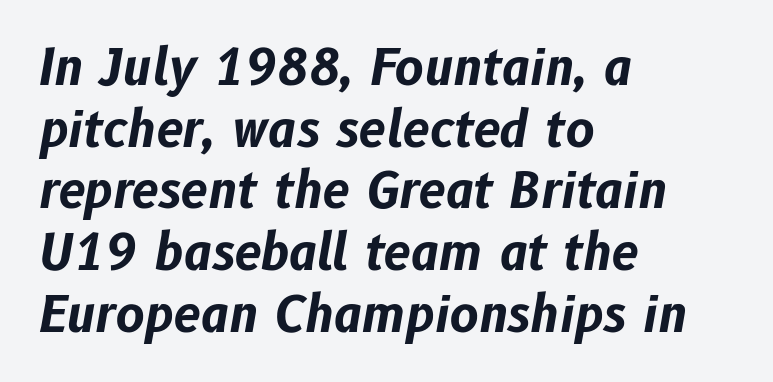
The image shows 49 px bold type, italic (leaning right); set left-aligned, normal line spacing (1.26x), normal letter spacing, not underlined; low stroke contrast and a medium x-height.
